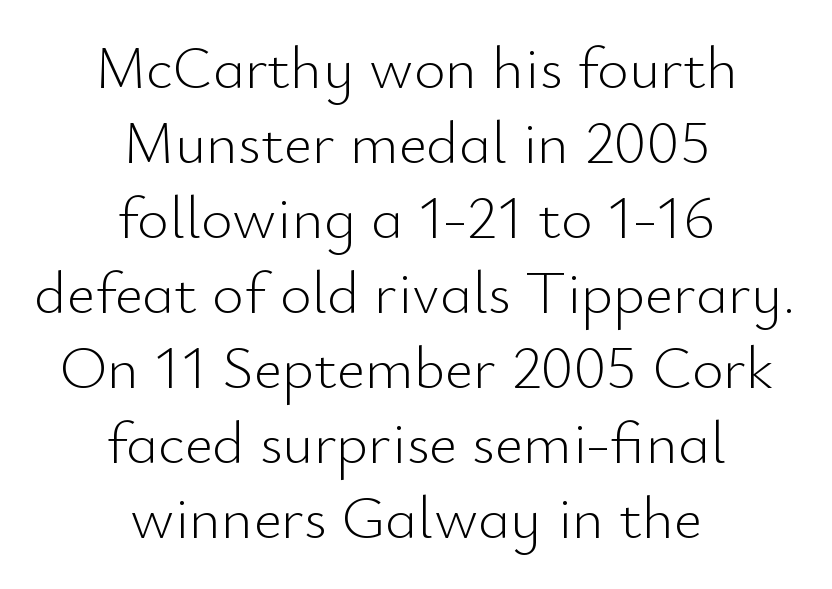
The image shows 61 px light sans-serif type, upright; set centered, line spacing 1.23x, normal letter spacing, not underlined; low stroke contrast and a small x-height.
